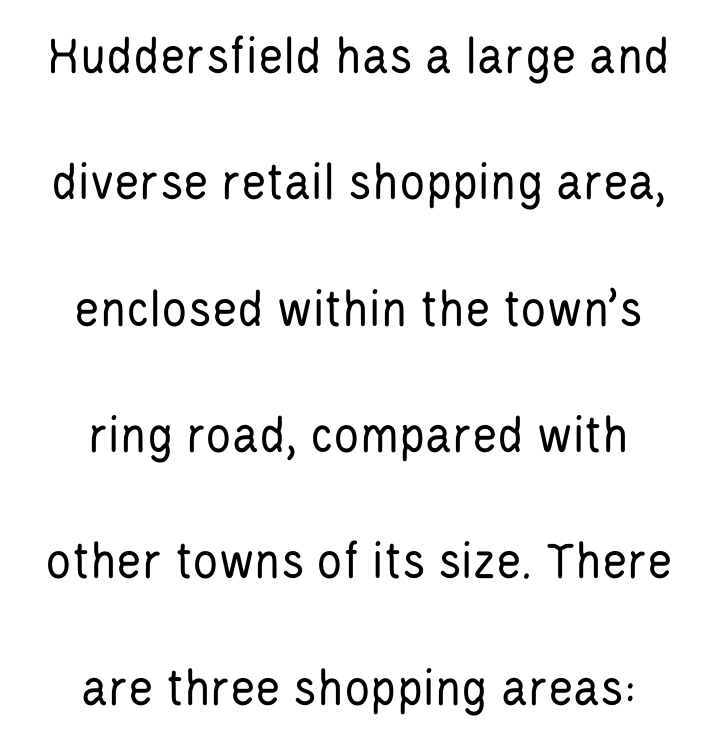
Q: Is the text bold? A: No.
Q: Is the text italic (slanted)? A: No, it is upright.
Q: Is the typeface a serif or a sans-serif typeface? A: Sans-serif.
Q: Is the text underlined? A: No.
Q: Is the spacing between letters normal or unusually wide? A: Normal.
Q: Is the spacing between lines tight, normal or loose? A: Loose.
Q: Width (condensed, normal, or wide)? A: Condensed.
Q: Stroke contrast? A: Low.
Q: x-height? A: Large.
Q: Monospaced? A: No.
